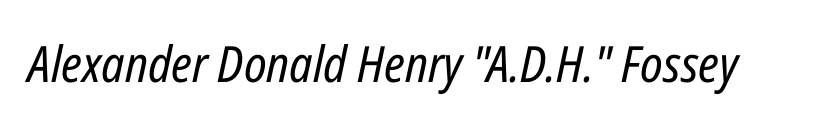
Q: Is the text bold? A: No.
Q: Is the text italic (slanted)? A: Yes, it leans right by about 12 degrees.
Q: Is the text underlined? A: No.
Q: Is the spacing between letters normal or unusually wide? A: Normal.
Q: Width (condensed, normal, or wide)? A: Condensed.
Q: Stroke contrast? A: Low.
Q: x-height? A: Medium.
Q: Monospaced? A: No.
